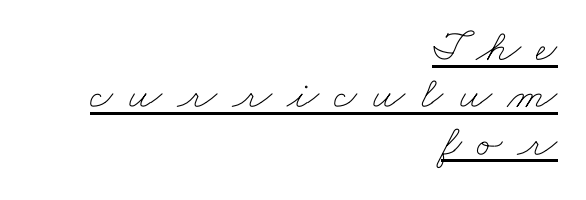
Each line of the rendering has a horizontal stroke beneath the glyphs. The letters are spread apart with noticeably loose tracking. The compositor pushed each line to the right boundary. This sample has the flowing, uneven cadence of proportional lettering. Summary of weight: not heavy and not bold. The block of text is dense from top to bottom, with scant space between rows.
